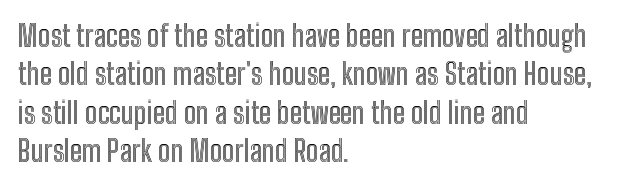
Q: Is the text italic (slanted)? A: No, it is upright.
Q: Is the text underlined? A: No.
Q: How is the paragraph aligned? A: Left-aligned.
Q: Is the spacing between letters normal or unusually wide? A: Normal.
Q: Is the spacing between lines tight, normal or loose? A: Normal.
Q: Width (condensed, normal, or wide)? A: Condensed.
Q: x-height? A: Medium.
Q: Monospaced? A: No.
